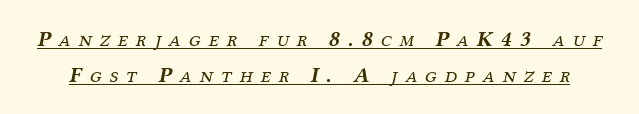
The specimen reads as italic at a glance. One glance says typical: line gaps are just what's usual. Between one letter and the next there's a generous, obvious gap. Descenders here cross a horizontal rule under the line. The typeface has the unassuming heft of standard copy or less.
